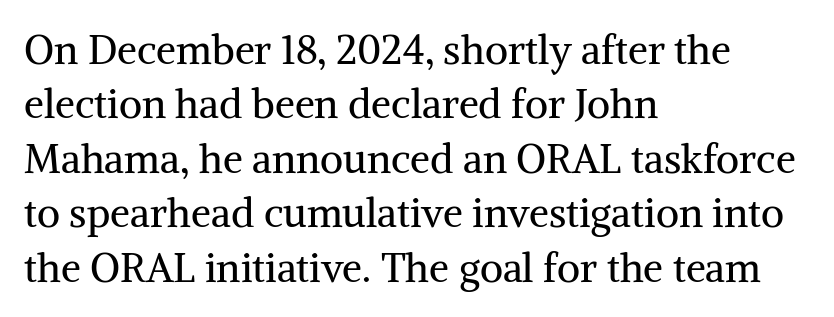
The image shows 40 px regular-weight serif type, upright; set left-aligned, normal line spacing (1.36x), normal letter spacing, not underlined; medium stroke contrast and a medium x-height.
